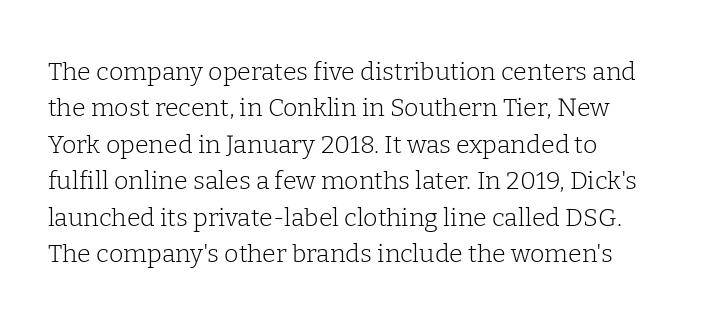
Q: Is the text bold? A: No.
Q: Is the text italic (slanted)? A: No, it is upright.
Q: Is the text underlined? A: No.
Q: Is the spacing between letters normal or unusually wide? A: Normal.
Q: Is the spacing between lines tight, normal or loose? A: Normal.
